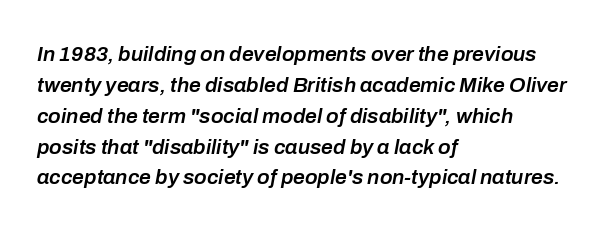
The image shows 21 px text type, italic (leaning right); set left-aligned, normal line spacing (1.47x), normal letter spacing, not underlined.
